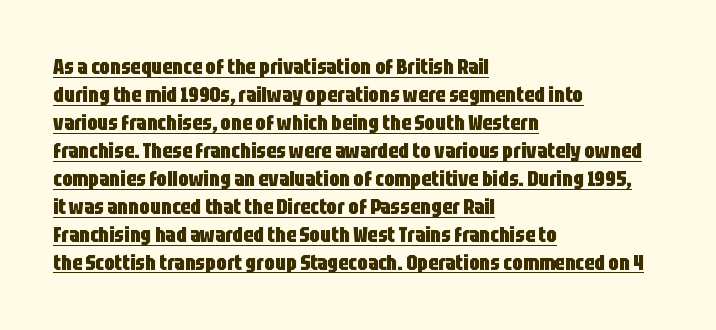
The image shows 21 px bold type, upright; set left-aligned, normal line spacing (1.33x), normal letter spacing, underlined.
